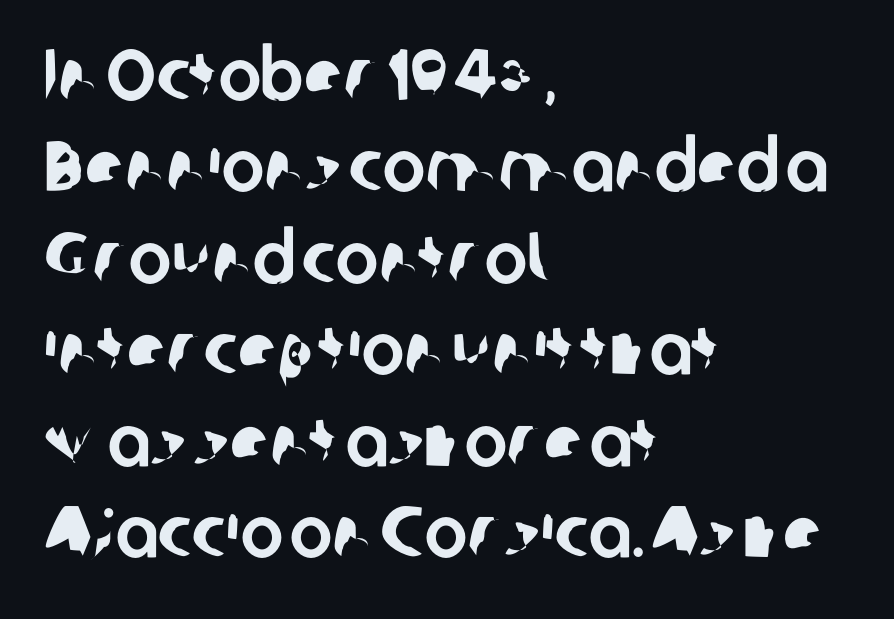
The image shows 72 px sans-serif type; set left-aligned, normal line spacing (1.27x), normal letter spacing, not underlined; low stroke contrast and a medium x-height.
